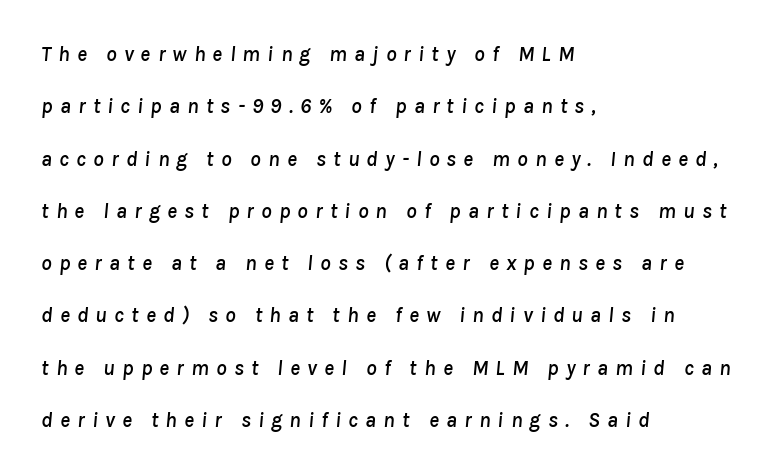
The image shows 21 px text type, italic (leaning right); set left-aligned, loose line spacing (2.49x), unusually wide letter spacing (+0.34 em), not underlined.
